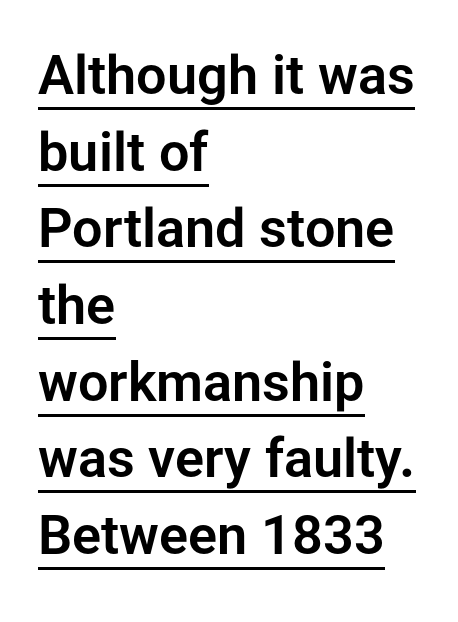
{"serif": "no", "italic": "no", "width": "normal", "stroke_contrast": "low", "x_height": "medium", "monospaced": "no", "underline": "yes", "align": "left", "line_spacing": "normal", "line_spacing_ratio": 1.42, "letter_spacing": "normal", "letter_spacing_em": 0.0, "glyph_px": 54}
